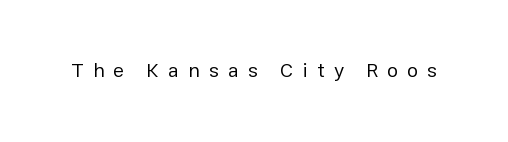
The strokes carry an ordinary text weight at most. Display-style spreading of the glyphs; the letterfit is very open. Do the letters lean? They stand straight. The glyphs are unaccompanied by any horizontal stroke below them.
